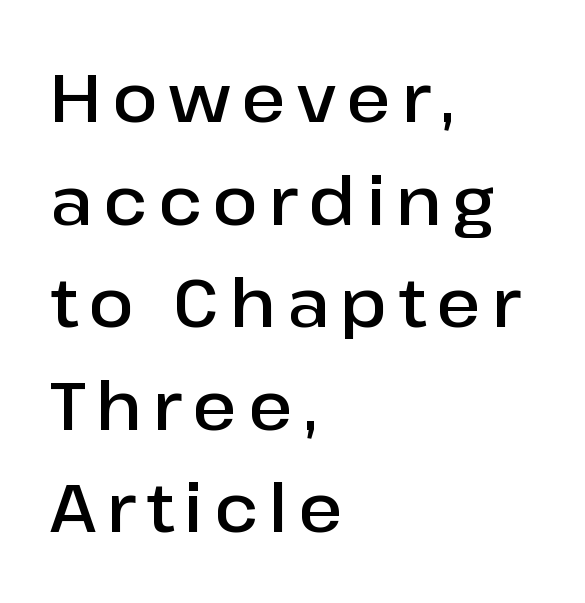
The image shows 67 px semibold sans-serif type, upright; set left-aligned, normal line spacing (1.53x), not underlined; low stroke contrast and a medium x-height.
